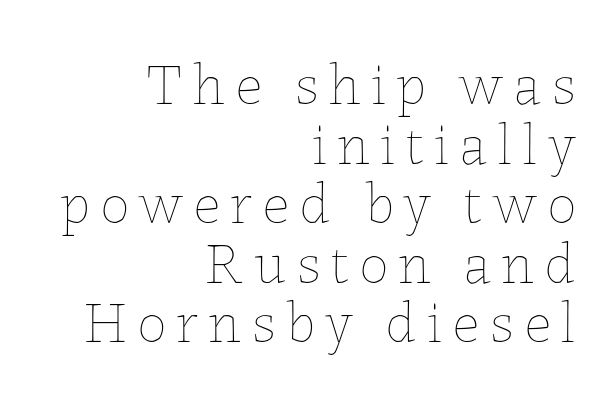
The image shows 59 px thin type, upright; set right-aligned, tight line spacing (1.01x), not underlined; low stroke contrast and a medium x-height.
